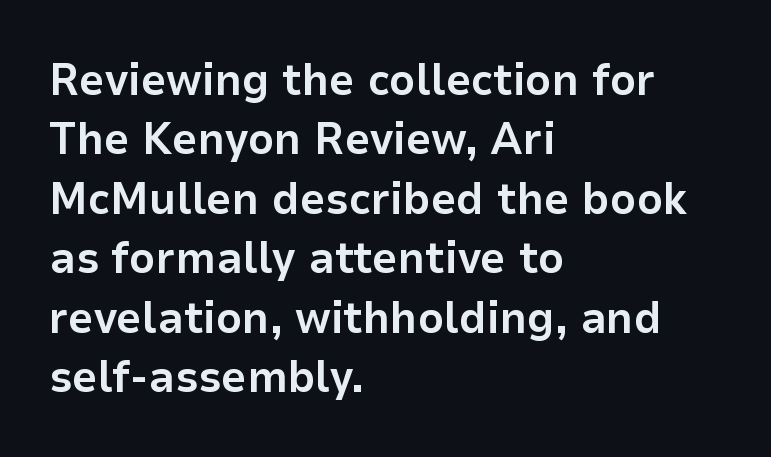
Q: Is the text bold? A: Yes.
Q: Is the text italic (slanted)? A: No, it is upright.
Q: Is the typeface a serif or a sans-serif typeface? A: Sans-serif.
Q: Is the text underlined? A: No.
Q: How is the paragraph aligned? A: Left-aligned.
Q: Is the spacing between letters normal or unusually wide? A: Normal.
Q: Is the spacing between lines tight, normal or loose? A: Normal.
Q: Width (condensed, normal, or wide)? A: Normal.
Q: Stroke contrast? A: Low.
Q: x-height? A: Medium.
Q: Monospaced? A: No.
